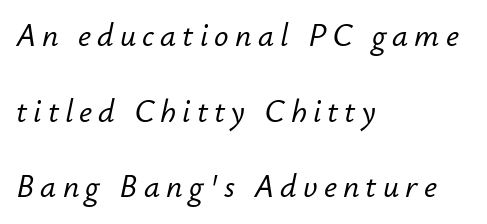
The image shows 32 px text type, italic (leaning right); set left-aligned, loose line spacing (2.36x), not underlined; low stroke contrast and a small x-height.
